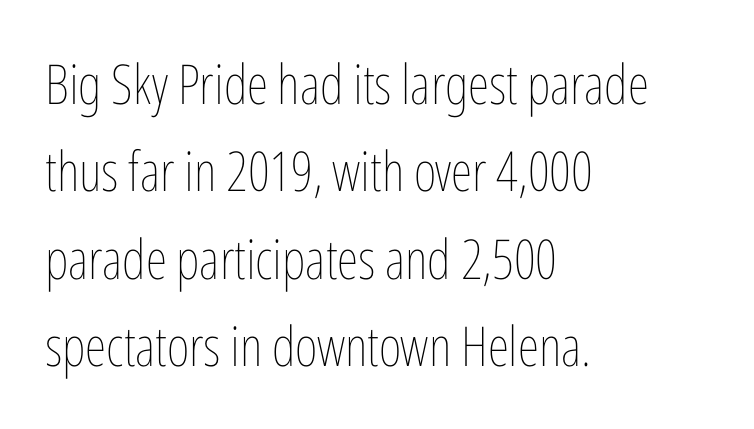
The image shows 55 px thin, condensed type, upright; set left-aligned, normal line spacing (1.59x), normal letter spacing, not underlined; low stroke contrast and a medium x-height.
